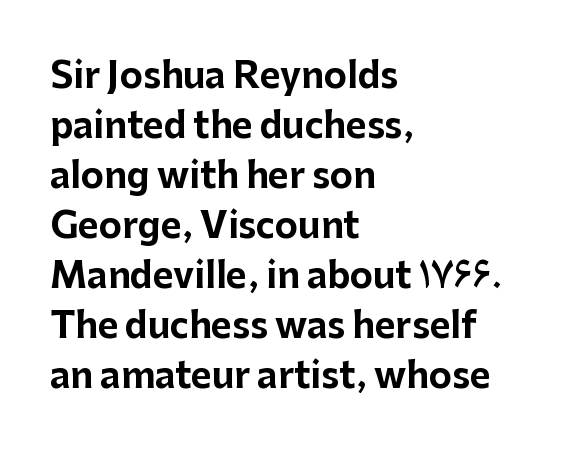
{"serif": "no", "italic": "no", "bold": "yes", "weight": "bold", "width": "normal", "stroke_contrast": "low", "x_height": "medium", "monospaced": "no", "underline": "no", "align": "left", "line_spacing": "normal", "line_spacing_ratio": 1.43, "letter_spacing": "normal", "letter_spacing_em": 0.0, "glyph_px": 35}
